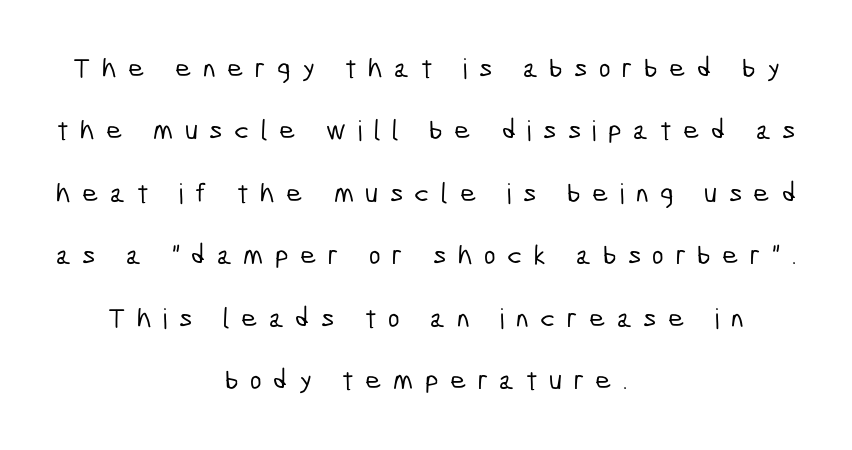
The image shows 28 px condensed sans-serif type; set centered, loose line spacing (2.23x), unusually wide letter spacing (+0.41 em), not underlined; low stroke contrast and a medium x-height.
